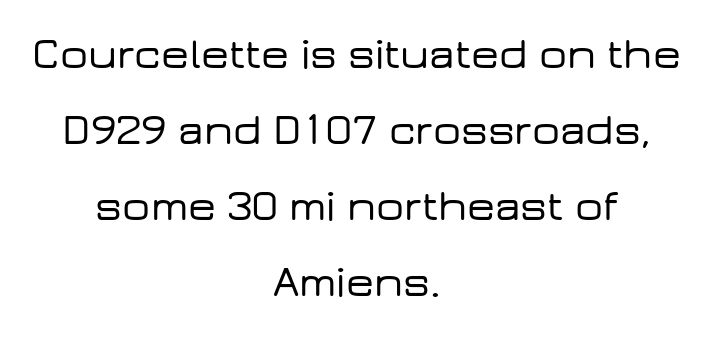
The font's upright variant was chosen for this text. Horizontally, the lines are justified to the midpoint only. Note: no serifs on the glyphs. Character widths vary here, with narrow letters taking less room than wide ones. Rule under the text: the space is simply empty. Default kerning and tracking; the words read as compact shapes.
